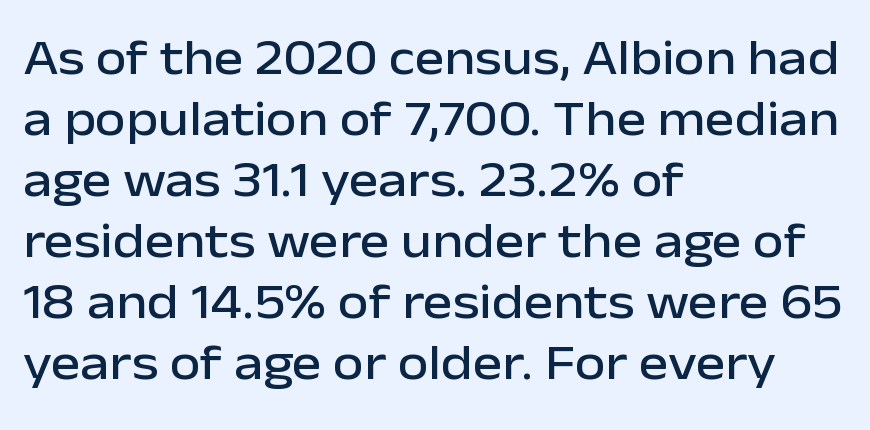
Do the letters lean? They stand straight. Characters follow at the spacing the type designer built in. Clear beneath every line of the passage. Font category for this specimen: sans-serif. If you drew a ruler down the left edge, every line would touch it.
